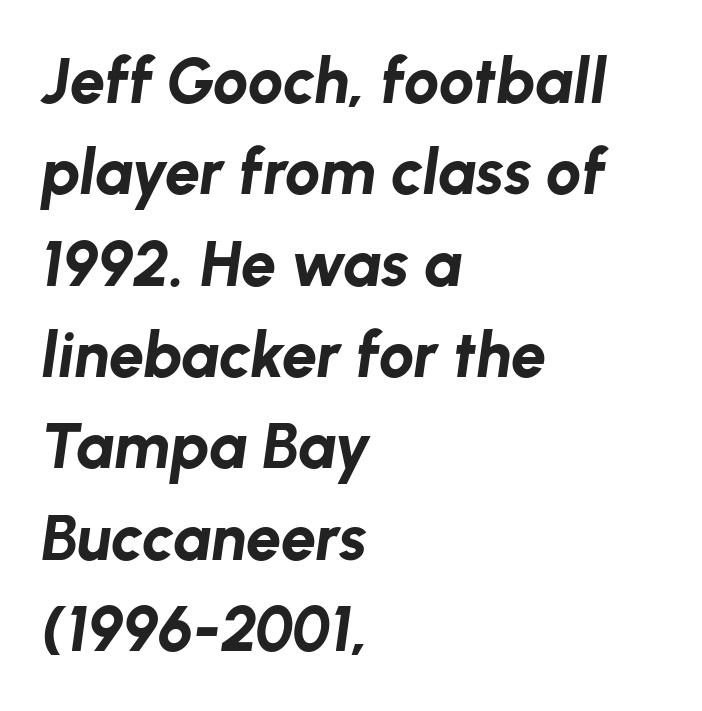
{"italic": "yes", "lean": "right", "slant_degrees": 8, "bold": "yes", "weight": "bold", "width": "normal", "stroke_contrast": "low", "x_height": "medium", "monospaced": "no", "underline": "no", "align": "left", "line_spacing": "normal", "line_spacing_ratio": 1.45, "letter_spacing": "normal", "letter_spacing_em": 0.0, "glyph_px": 63}
